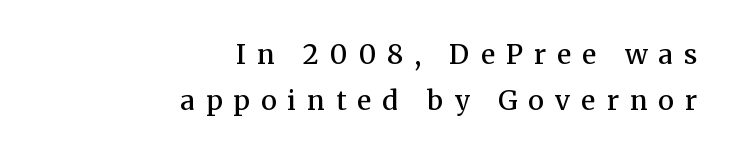
{"italic": "no", "bold": "semi", "underline": "no", "align": "right", "line_spacing_ratio": 1.72, "letter_spacing": "wide", "letter_spacing_em": 0.41, "glyph_px": 27}
